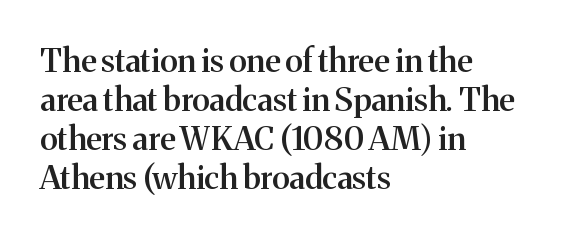
Set as a demibold, roughly 600 on the weight scale. Think of a printed novel: that variable character pitch is what you see here. In terms of posture, this sample is upright. Which margin do the lines hug? The left one — the right edge is uneven. Each row of text sits above clean, open space.
